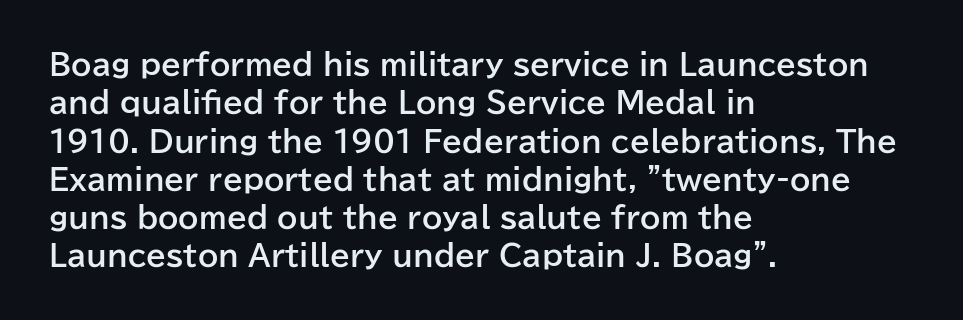
The image shows 29 px bold sans-serif type, upright; set left-aligned, normal line spacing (1.32x), normal letter spacing, not underlined; low stroke contrast and a medium x-height.
